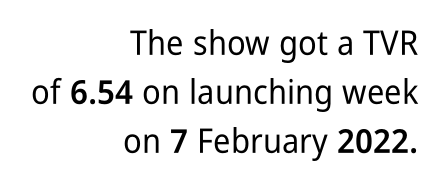
Q: Is the text italic (slanted)? A: No, it is upright.
Q: Is the typeface a serif or a sans-serif typeface? A: Sans-serif.
Q: Is the text underlined? A: No.
Q: How is the paragraph aligned? A: Right-aligned.
Q: Is the spacing between letters normal or unusually wide? A: Normal.
Q: Is the spacing between lines tight, normal or loose? A: Normal.
Q: Width (condensed, normal, or wide)? A: Condensed.
Q: Stroke contrast? A: Low.
Q: x-height? A: Medium.
Q: Monospaced? A: No.
